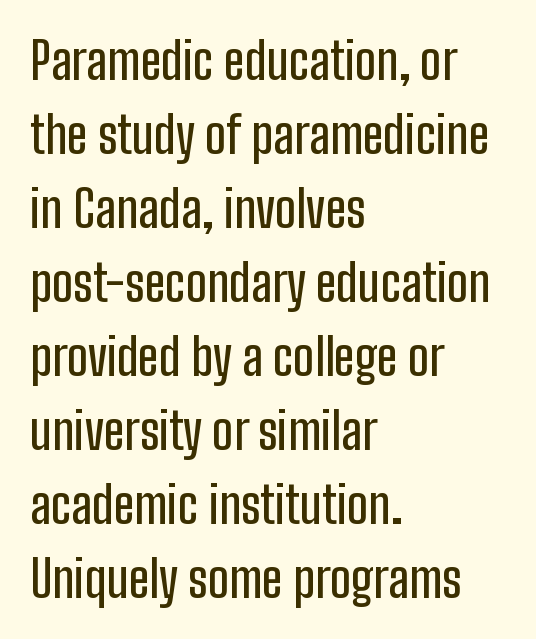
This rendering features lettering with no underline. The glyphs in this specimen are sans serif. Quick note: not italic, upright. Line beginnings align vertically; line endings do not.
